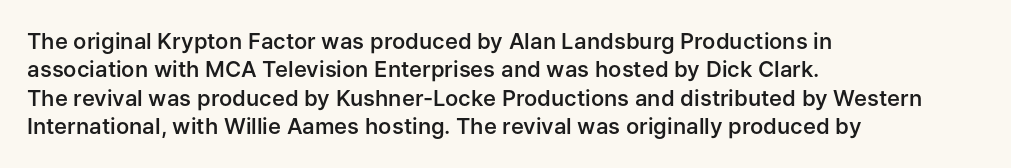
Q: Is the text bold? A: Semi-bold.
Q: Is the text italic (slanted)? A: No, it is upright.
Q: Is the text underlined? A: No.
Q: How is the paragraph aligned? A: Left-aligned.
Q: Is the spacing between letters normal or unusually wide? A: Normal.
Q: Is the spacing between lines tight, normal or loose? A: Normal.
